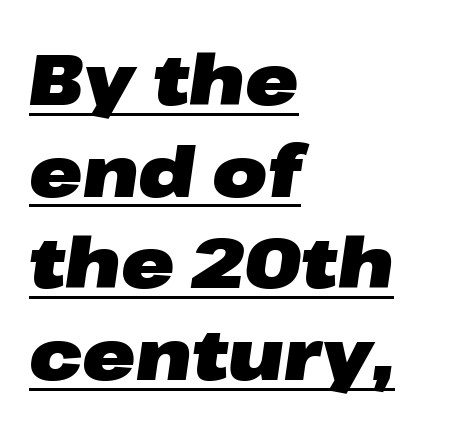
These lines were composed using italics. The letters sit at their default tracking, neither squeezed nor spread. What weight is shown? A full bold with thick strokes. Honestly, the row spacing looks completely unremarkable. These lines are rendered in a variable-pitch font.
